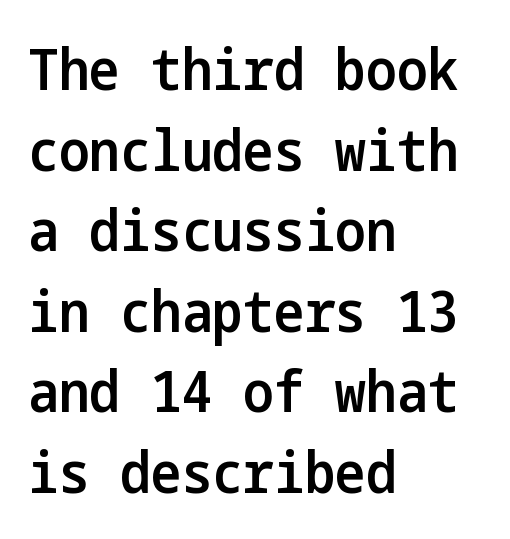
The image shows 58 px semibold, condensed sans-serif type, upright; set left-aligned, normal line spacing (1.39x), normal letter spacing, not underlined; low stroke contrast and a medium x-height.
